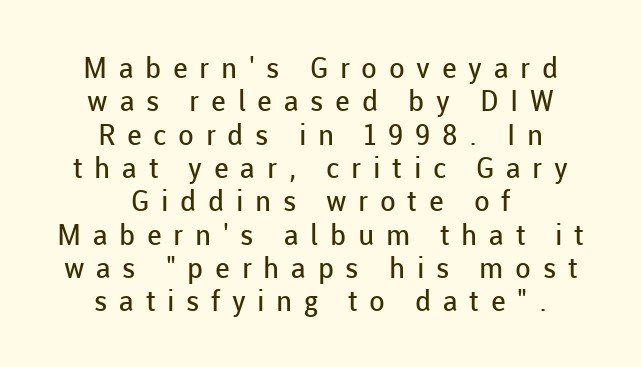
Q: Is the text bold? A: No.
Q: Is the text italic (slanted)? A: No, it is upright.
Q: Is the typeface a serif or a sans-serif typeface? A: Sans-serif.
Q: Is the text underlined? A: No.
Q: How is the paragraph aligned? A: Centered.
Q: Is the spacing between letters normal or unusually wide? A: Unusually wide.
Q: Is the spacing between lines tight, normal or loose? A: Tight.
Q: Width (condensed, normal, or wide)? A: Normal.
Q: Stroke contrast? A: Low.
Q: x-height? A: Medium.
Q: Monospaced? A: No.
